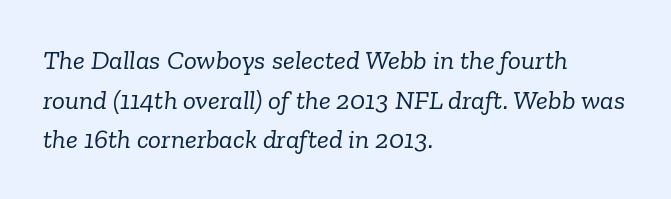
{"italic": "yes", "lean": "right", "slant_degrees": 6, "bold": "no", "underline": "no", "align": "left", "line_spacing": "normal", "line_spacing_ratio": 1.47, "letter_spacing": "normal", "letter_spacing_em": 0.0, "glyph_px": 27}
